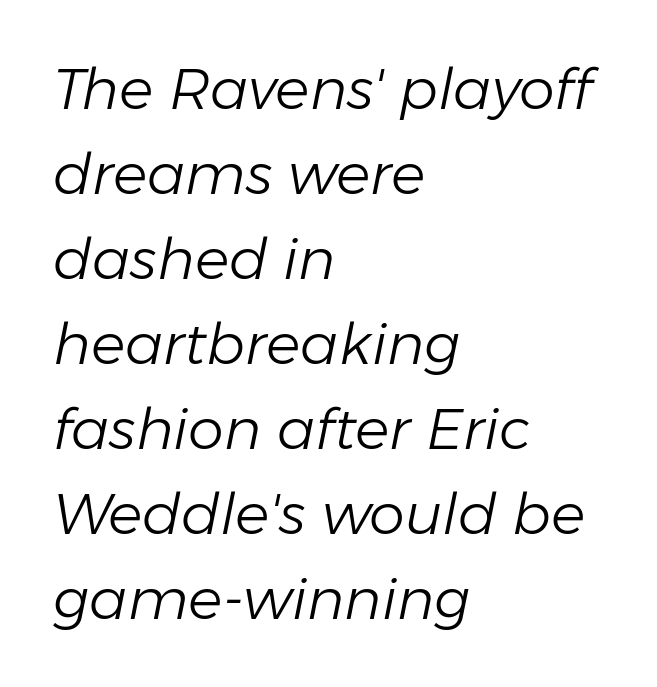
Think of a printed novel: that variable character pitch is what you see here. This rendering uses left alignment, leaving the right contour irregular. Rendered with sloped, italic letterforms. The type is set solid horizontally, with unmodified tracking.
